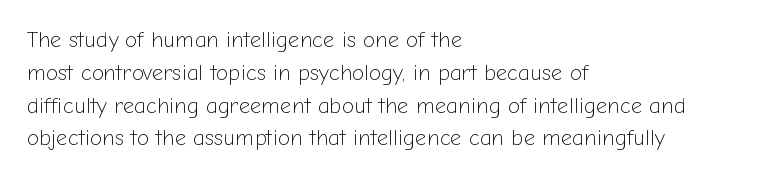
{"italic": "no", "bold": "no", "underline": "no", "align": "left", "line_spacing": "normal", "line_spacing_ratio": 1.49, "letter_spacing": "normal", "letter_spacing_em": 0.0, "glyph_px": 22}
